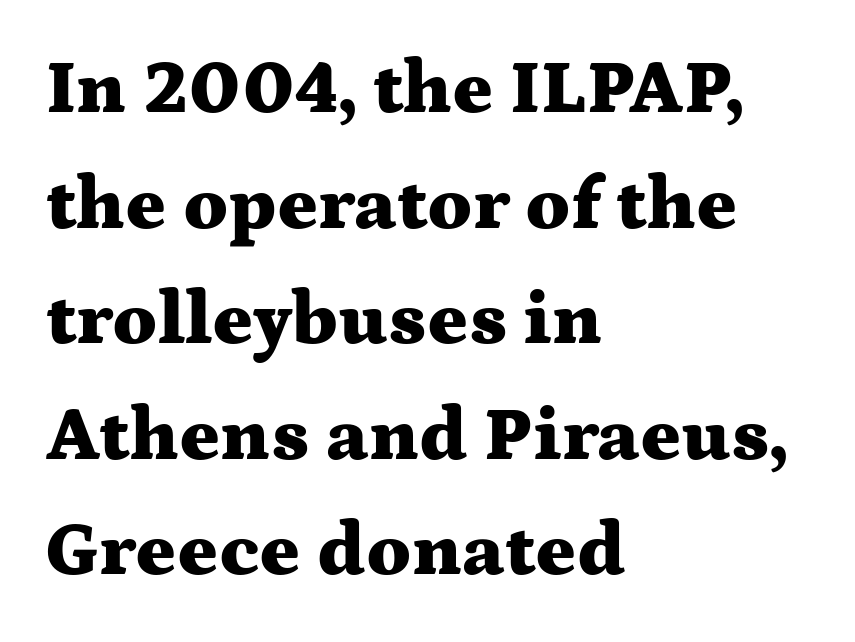
Q: Is the text bold? A: Yes.
Q: Is the text italic (slanted)? A: No, it is upright.
Q: Is the typeface a serif or a sans-serif typeface? A: Serif.
Q: Is the text underlined? A: No.
Q: How is the paragraph aligned? A: Left-aligned.
Q: Is the spacing between letters normal or unusually wide? A: Normal.
Q: Is the spacing between lines tight, normal or loose? A: Normal.
Q: Width (condensed, normal, or wide)? A: Wide.
Q: Stroke contrast? A: Medium.
Q: x-height? A: Medium.
Q: Monospaced? A: No.
